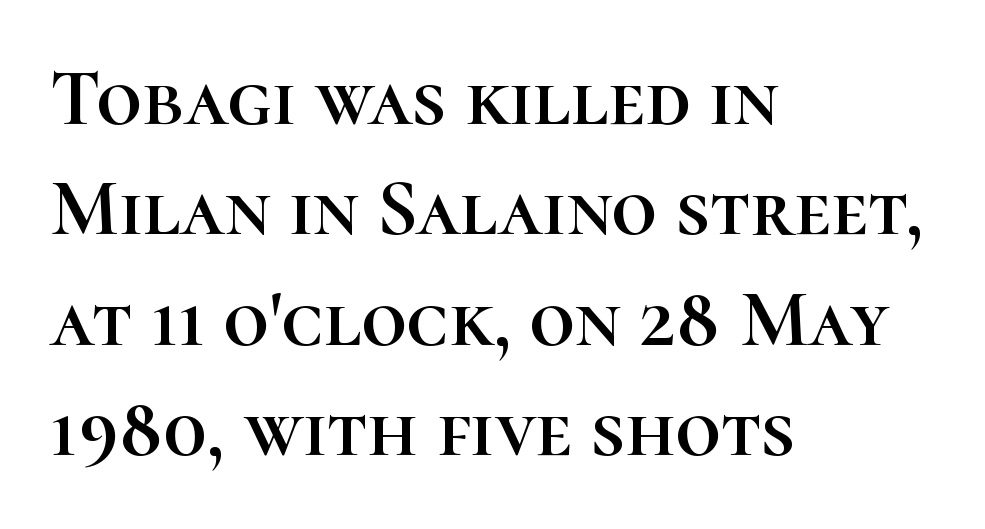
The image shows 80 px text type, upright; set left-aligned, normal line spacing (1.38x), normal letter spacing, not underlined; high stroke contrast and a medium x-height.
